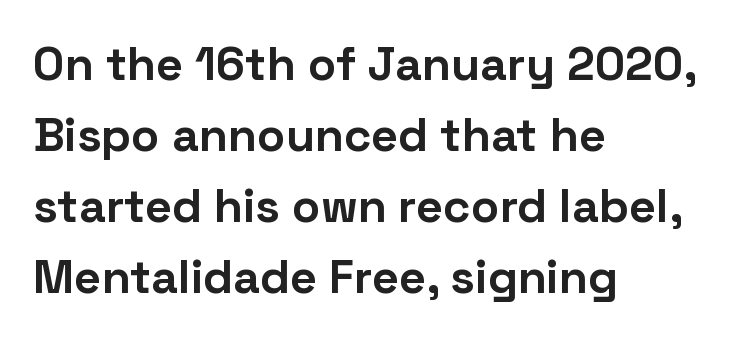
Every stem runs plumb, perpendicular to the baseline. Standard letterfit; no display-style spreading of the glyphs. The characters display no serif detailing; their extremities are plain. Whoever set this chose a conventional vertical rhythm. Think of a printed novel: that variable character pitch is what you see here.
